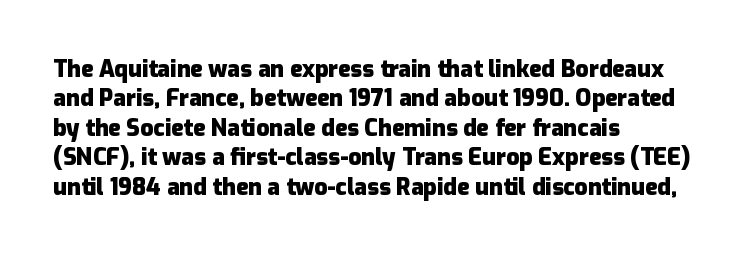
{"italic": "no", "bold": "yes", "underline": "no", "align": "left", "line_spacing": "normal", "line_spacing_ratio": 1.28, "letter_spacing": "normal", "letter_spacing_em": 0.0, "glyph_px": 23}
